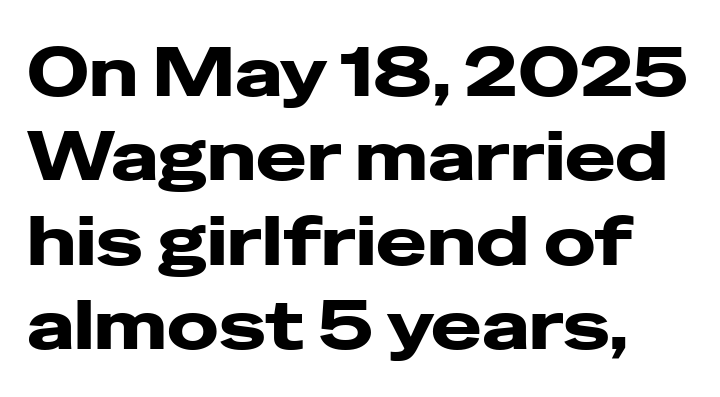
The area under the type is left untouched. What weight is shown? A full bold with thick strokes. Proportional: the letters do not fall into vertical columns. The face used here is rendered with its standard letterfit. No italicization has been applied; the sample stays upright. The font family rendered here belongs to the sans-serif group.
